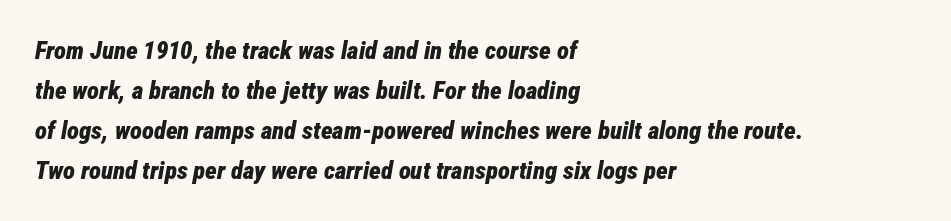
Typesetter's note: full bold, strokes at maximum text heaviness. What's the leading like? Ordinary, nothing unusual. The lines in this sample share a left origin and differ only in where they stop. Characters are canted at an angle relative to the baseline's perpendicular.
